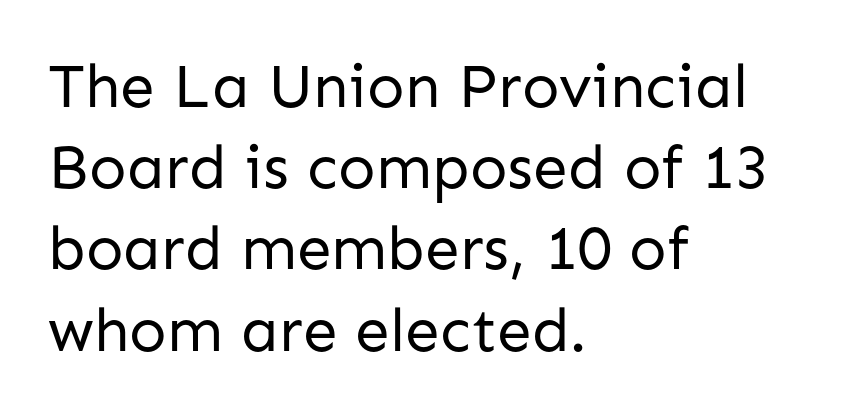
Q: Is the text bold? A: No.
Q: Is the text italic (slanted)? A: No, it is upright.
Q: Is the typeface a serif or a sans-serif typeface? A: Sans-serif.
Q: Is the text underlined? A: No.
Q: How is the paragraph aligned? A: Left-aligned.
Q: Is the spacing between letters normal or unusually wide? A: Normal.
Q: Is the spacing between lines tight, normal or loose? A: Normal.
Q: Width (condensed, normal, or wide)? A: Normal.
Q: Stroke contrast? A: Low.
Q: x-height? A: Medium.
Q: Monospaced? A: No.
